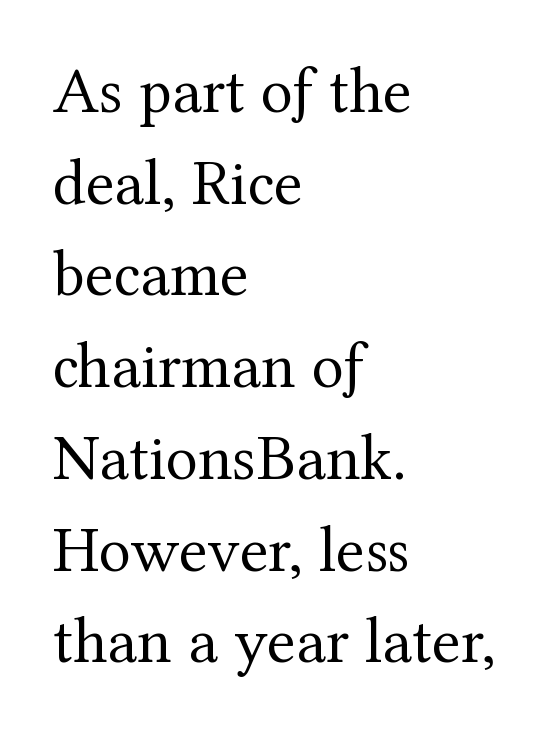
Summary of weight: not heavy and not bold. Every character sits straight up, as roman type does. Summary of vertical rhythm: regular, with standard interline spacing. Here the designer chose a conventional face with non-uniform glyph widths.
